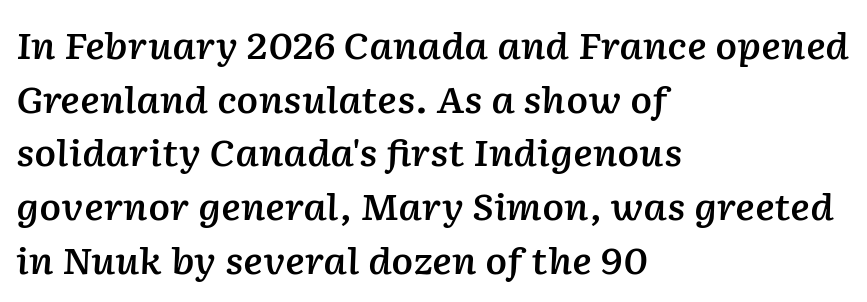
Q: Is the text bold? A: Semi-bold.
Q: Is the text italic (slanted)? A: Yes, it leans right by about 2 degrees.
Q: Is the text underlined? A: No.
Q: How is the paragraph aligned? A: Left-aligned.
Q: Is the spacing between letters normal or unusually wide? A: Normal.
Q: Is the spacing between lines tight, normal or loose? A: Normal.
Q: Width (condensed, normal, or wide)? A: Normal.
Q: Stroke contrast? A: Low.
Q: x-height? A: Medium.
Q: Monospaced? A: No.
